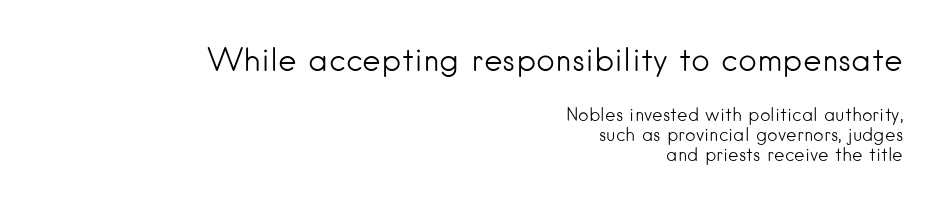
Q: Is the text bold? A: No.
Q: Is the text italic (slanted)? A: No, it is upright.
Q: Is the typeface a serif or a sans-serif typeface? A: Sans-serif.
Q: Is the text underlined? A: No.
Q: How is the paragraph aligned? A: Right-aligned.
Q: Is the spacing between letters normal or unusually wide? A: Normal.
Q: Is the spacing between lines tight, normal or loose? A: Tight.
Q: Which block of text is set in a larger size, the first (top) or the second (bottom)? A: The first (top) one.
Q: Width (condensed, normal, or wide)? A: Normal.
Q: Stroke contrast? A: Low.
Q: x-height? A: Small.
Q: Monospaced? A: No.
